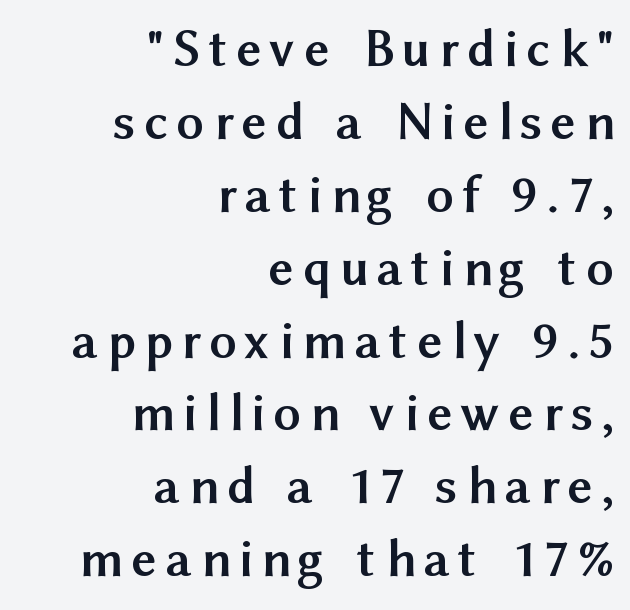
{"serif": "no", "italic": "no", "bold": "yes", "weight": "semibold", "width": "normal", "stroke_contrast": "medium", "x_height": "medium", "monospaced": "no", "underline": "no", "align": "right", "line_spacing": "normal", "line_spacing_ratio": 1.35, "glyph_px": 54}
